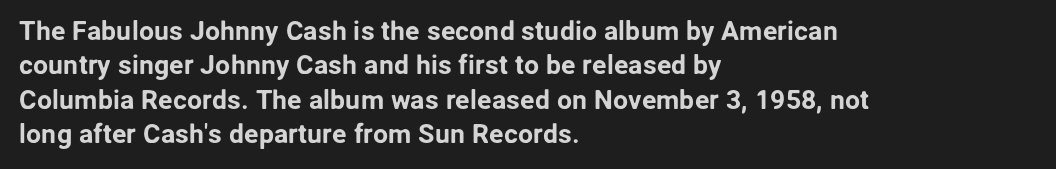
{"italic": "no", "underline": "no", "align": "left", "line_spacing": "normal", "line_spacing_ratio": 1.27, "letter_spacing": "normal", "letter_spacing_em": 0.0, "glyph_px": 27}
